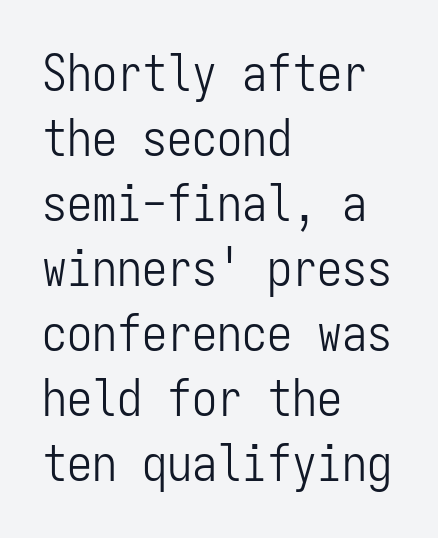
Italic? Not at all — the glyphs are vertical. Each stroke keeps to a modest, everyday thickness or less. The setting favours the left margin, as ordinary paragraphs usually do. The strip under each line holds only bare page. Stroke terminals: plain, sans-serif. The face used here is monospaced, like something from a code editor.
